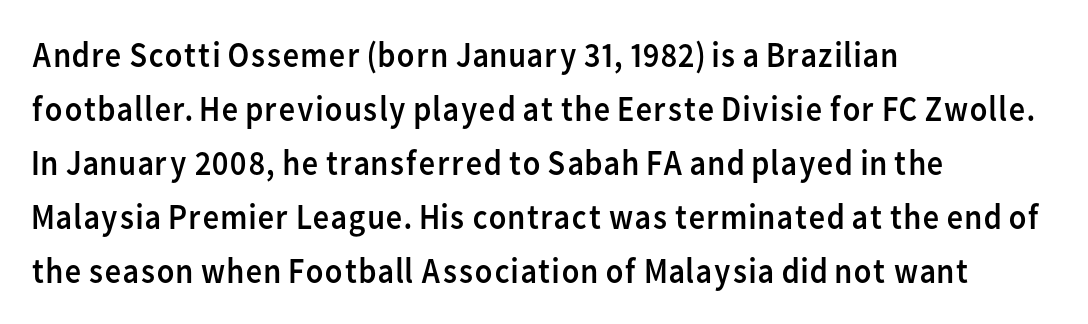
The image shows 36 px regular-weight sans-serif type, upright; set left-aligned, normal line spacing (1.5x), normal letter spacing, not underlined; low stroke contrast and a medium x-height.
